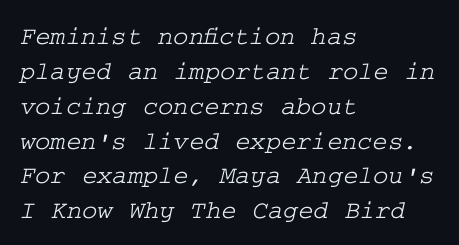
Glance below the letters and you will spot only blank space. A typesetter would call this leading conventional body-copy spacing. Nothing unusual about the tracking: characters are spaced as the font intends. The text block is weighted toward the left margin, trailing off unevenly rightward.
